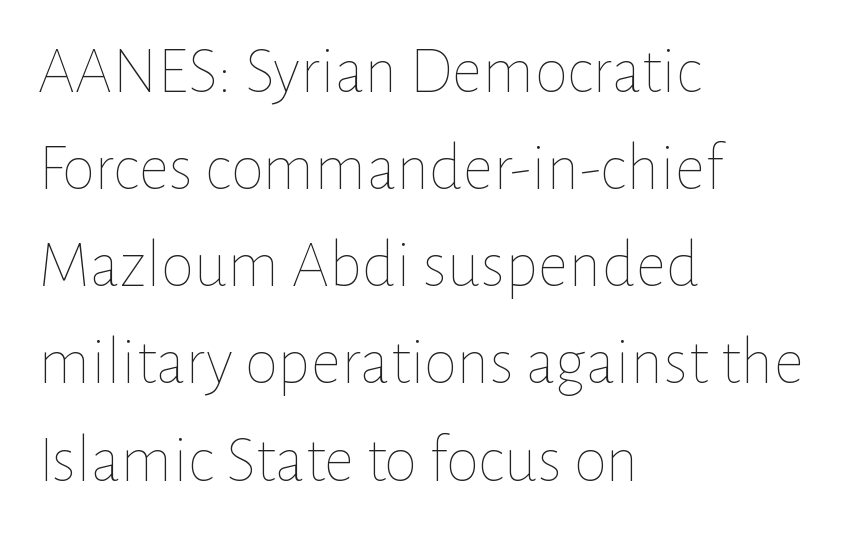
The image shows 67 px thin type, upright; set left-aligned, normal line spacing (1.45x), normal letter spacing, not underlined; low stroke contrast and a medium x-height.
